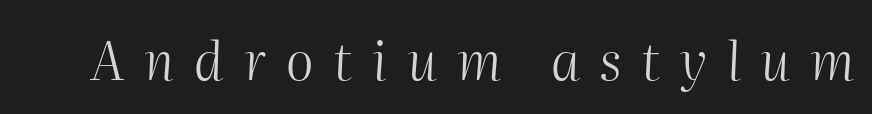
The image shows 53 px light type, italic (leaning right); set unusually wide letter spacing (+0.37 em), not underlined; medium stroke contrast and a medium x-height.
